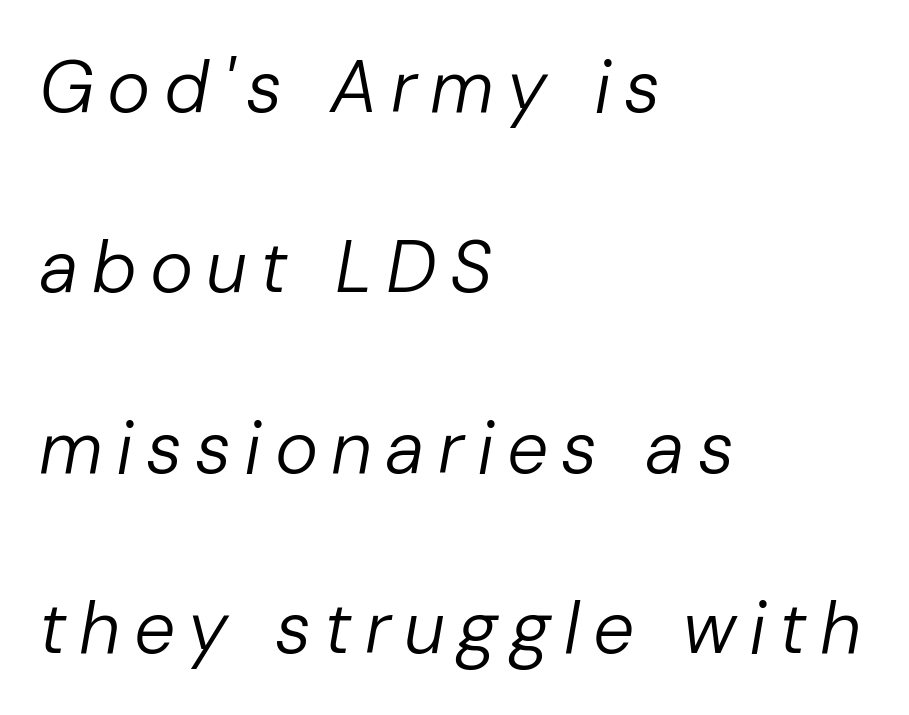
The image shows 73 px regular-weight type, italic (leaning right); set left-aligned, loose line spacing (2.47x), not underlined; low stroke contrast and a medium x-height.
